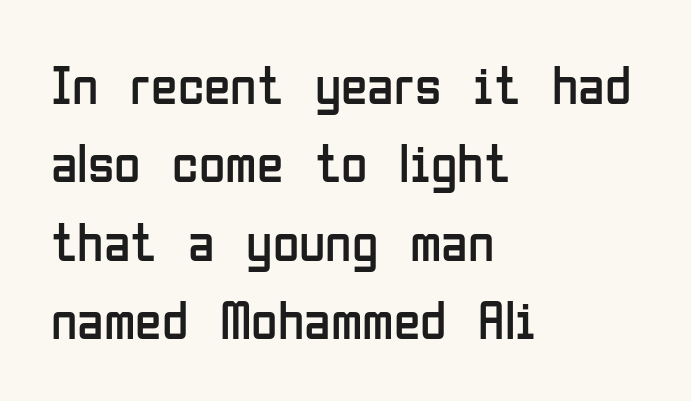
The image shows 54 px regular-weight, condensed sans-serif type, upright; set left-aligned, normal line spacing (1.45x), normal letter spacing, not underlined; low stroke contrast and a medium x-height.
